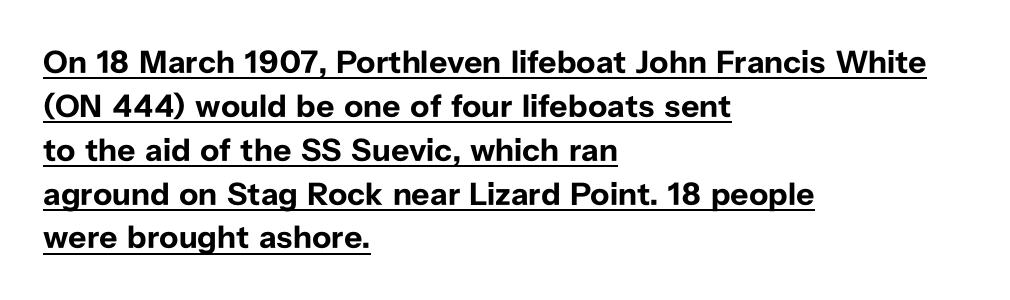
{"serif": "no", "italic": "no", "bold": "yes", "weight": "bold", "width": "normal", "stroke_contrast": "low", "x_height": "medium", "monospaced": "no", "underline": "yes", "align": "left", "line_spacing": "normal", "line_spacing_ratio": 1.37, "letter_spacing": "normal", "letter_spacing_em": 0.0, "glyph_px": 32}
